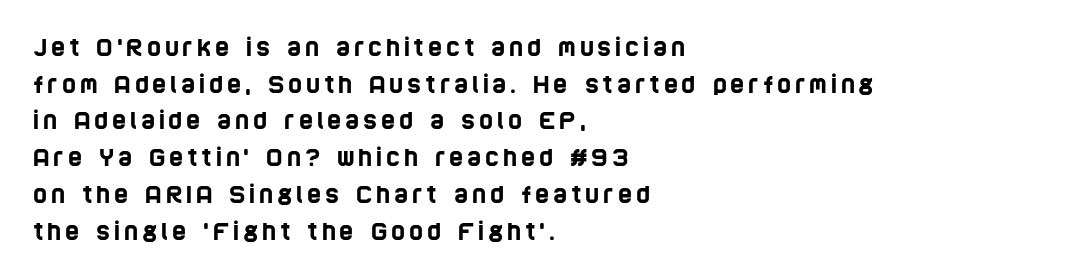
The image shows 24 px text type; set left-aligned, normal line spacing (1.53x), not underlined.
